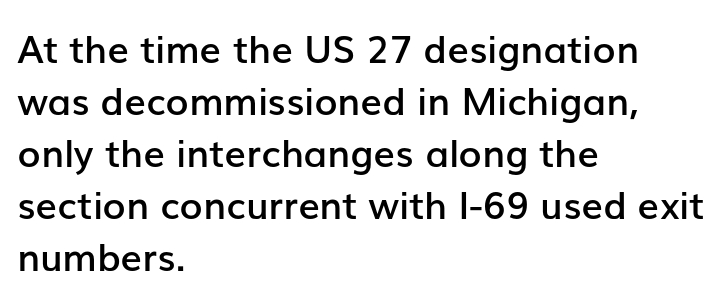
The image shows 38 px semibold sans-serif type, upright; set left-aligned, normal line spacing (1.37x), normal letter spacing, not underlined; low stroke contrast and a medium x-height.
